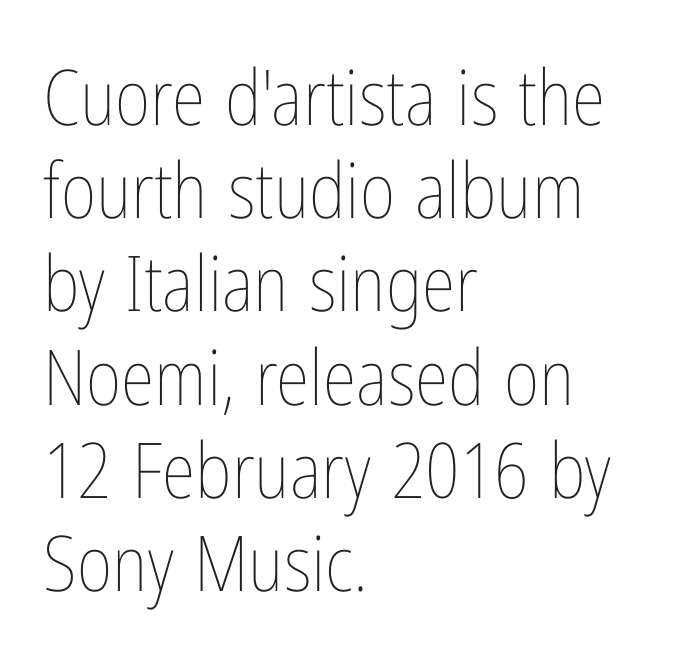
Note the varied advance widths — an 'i' is clearly narrower than an 'm'. Left-aligned paragraph, ragged on the right. Stems and bowls with no extra thickness — not bold. Inter-character spacing is left at the font's built-in metrics. The axis of the letterforms is exactly vertical. Underlining? Definitely not there.
